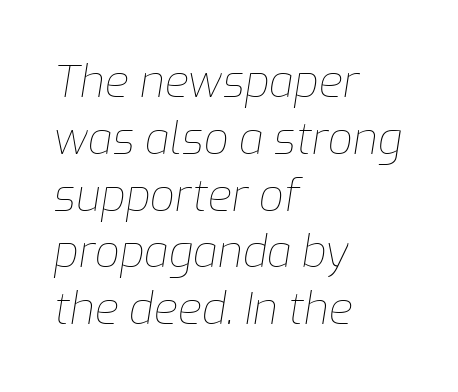
Q: Is the text bold? A: No.
Q: Is the text italic (slanted)? A: Yes, it leans right by about 9 degrees.
Q: Is the text underlined? A: No.
Q: How is the paragraph aligned? A: Left-aligned.
Q: Is the spacing between letters normal or unusually wide? A: Normal.
Q: Is the spacing between lines tight, normal or loose? A: Normal.
Q: Width (condensed, normal, or wide)? A: Normal.
Q: Stroke contrast? A: Low.
Q: x-height? A: Medium.
Q: Monospaced? A: No.
